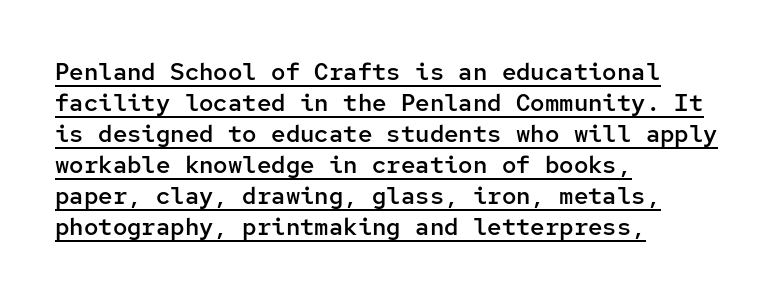
Leading: standard. You could call the tracking neutral — neither tight nor loose. In terms of weight, the rendering is demibold, just under bold. The setting favours the left margin, as ordinary paragraphs usually do. Does the lettering tilt? It doesn't — this is upright. Like a heading marked for emphasis, these lines bear an underscore.
